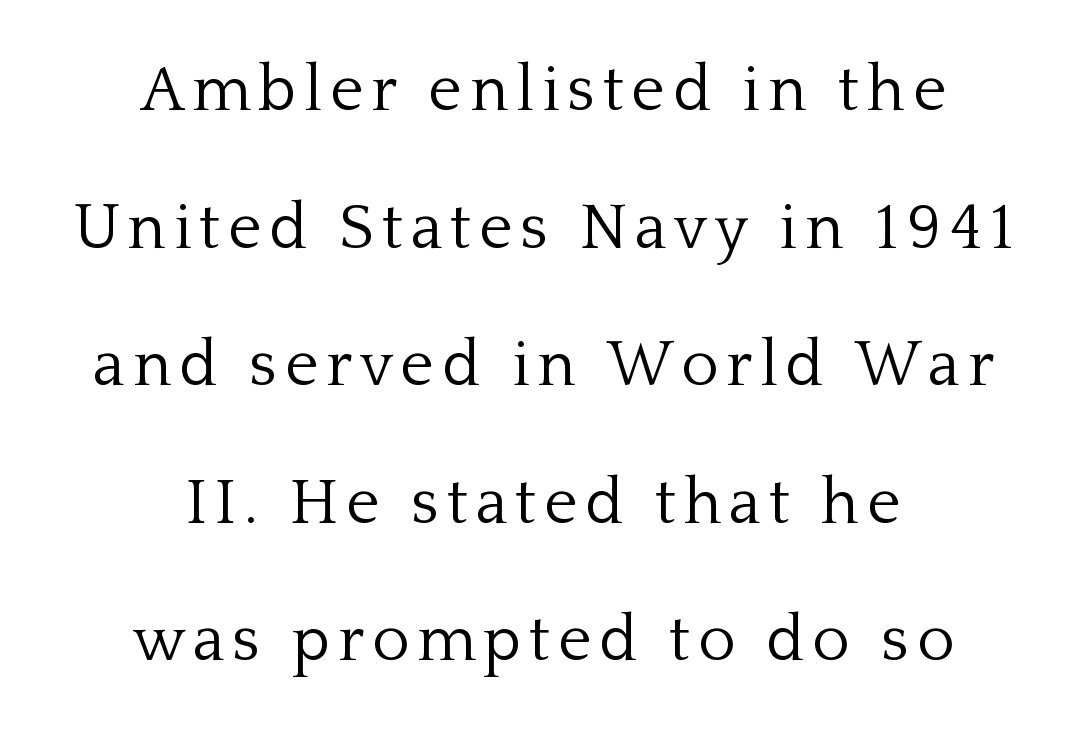
{"serif": "yes", "italic": "no", "bold": "no", "weight": "light", "width": "normal", "stroke_contrast": "low", "x_height": "medium", "monospaced": "no", "underline": "no", "align": "center", "line_spacing": "loose", "line_spacing_ratio": 2.15, "glyph_px": 64}
